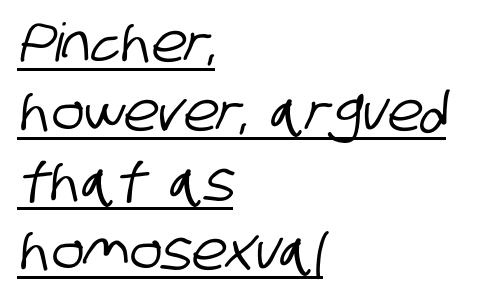
Where is the straight margin? On the left. The rendering uses the underline text-decoration. Leading matches the norm, producing a regular column. Each letter keeps its own natural width here, so spacing adapts to shape.
